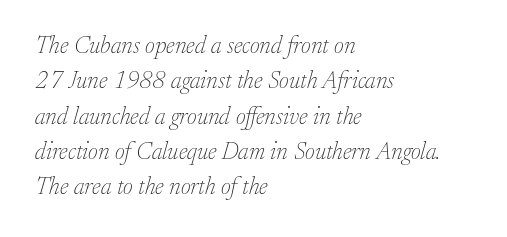
Q: Is the text bold? A: No.
Q: Is the text italic (slanted)? A: Yes, it leans right by about 17 degrees.
Q: Is the text underlined? A: No.
Q: How is the paragraph aligned? A: Left-aligned.
Q: Is the spacing between letters normal or unusually wide? A: Normal.
Q: Is the spacing between lines tight, normal or loose? A: Normal.
